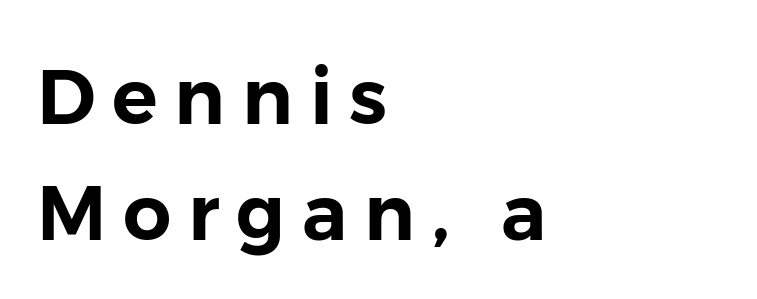
These lines are composed in type without serifs. Left-aligned paragraph, ragged on the right. Just letters on the line, the space beneath them empty. The gaps between neighbouring characters are conspicuously large. Is this a fixed-width face? No — the glyphs have proportional, varying widths. The designer left line spacing at the default.
